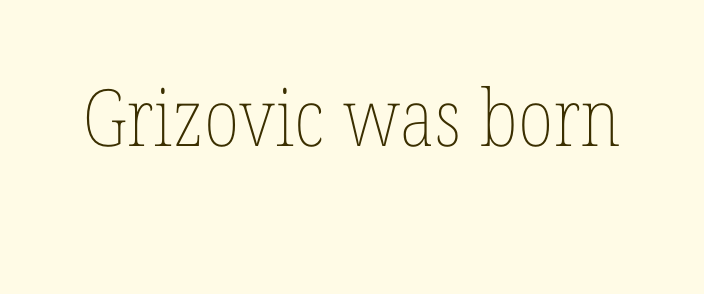
You can tell it's not italic because the verticals are truly vertical. Nothing heavy about these letters — not bold at all. The words here are not underlined. These lines are rendered in a variable-pitch font. Nobody touched the tracking dial on this one.
